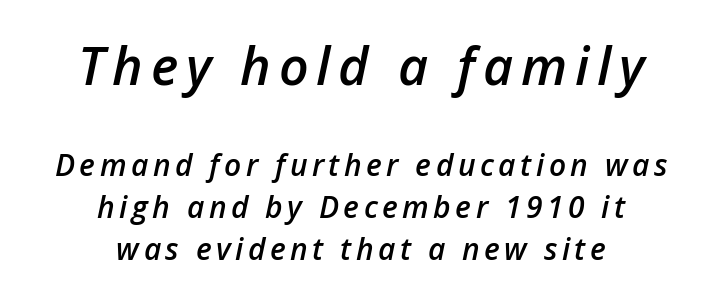
The image shows 52 px semibold type, italic (leaning right); set centered, normal line spacing (1.4x), not underlined; the first (top) block is 1.73x larger; low stroke contrast and a medium x-height.
